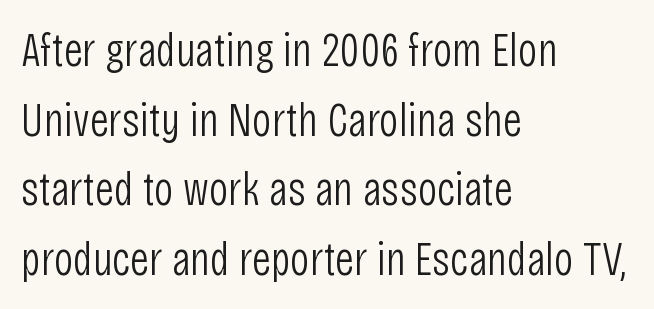
{"serif": "no", "italic": "no", "bold": "no", "weight": "light", "width": "condensed", "stroke_contrast": "low", "x_height": "large", "monospaced": "no", "underline": "no", "align": "left", "line_spacing": "normal", "line_spacing_ratio": 1.45, "letter_spacing": "normal", "letter_spacing_em": 0.0, "glyph_px": 48}
